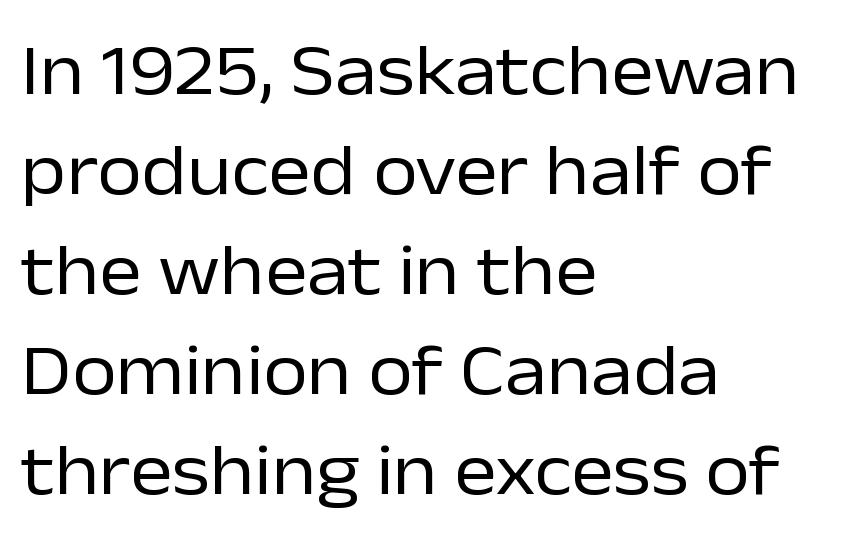
The image shows 72 px regular-weight sans-serif type, upright; set left-aligned, normal line spacing (1.39x), normal letter spacing, not underlined; low stroke contrast and a medium x-height.
